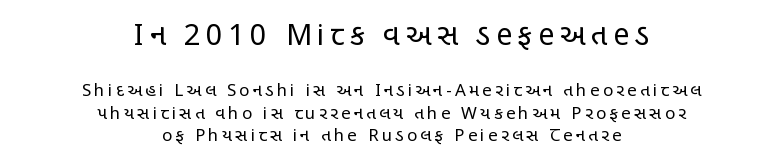
The image shows 29 px regular-weight, condensed sans-serif type, upright; set centered, normal line spacing (1.32x), not underlined; the first (top) block is 1.71x larger; low stroke contrast and a large x-height.
